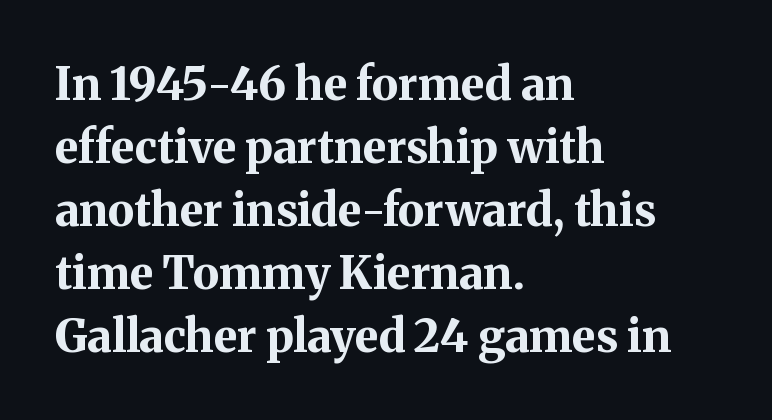
Q: Is the text bold? A: Yes.
Q: Is the text italic (slanted)? A: No, it is upright.
Q: Is the typeface a serif or a sans-serif typeface? A: Serif.
Q: Is the text underlined? A: No.
Q: How is the paragraph aligned? A: Left-aligned.
Q: Is the spacing between letters normal or unusually wide? A: Normal.
Q: Is the spacing between lines tight, normal or loose? A: Normal.
Q: Width (condensed, normal, or wide)? A: Normal.
Q: Stroke contrast? A: Medium.
Q: x-height? A: Medium.
Q: Monospaced? A: No.
